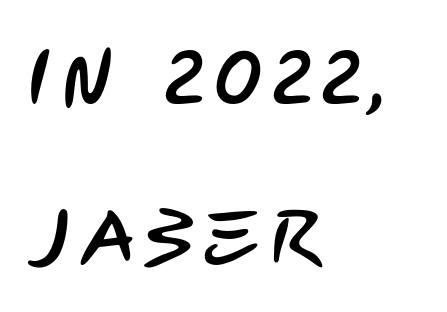
Q: Is the typeface a serif or a sans-serif typeface? A: Sans-serif.
Q: Is the text underlined? A: No.
Q: How is the paragraph aligned? A: Left-aligned.
Q: Is the spacing between lines tight, normal or loose? A: Loose.
Q: Width (condensed, normal, or wide)? A: Condensed.
Q: Stroke contrast? A: Low.
Q: x-height? A: Large.
Q: Monospaced? A: No.
